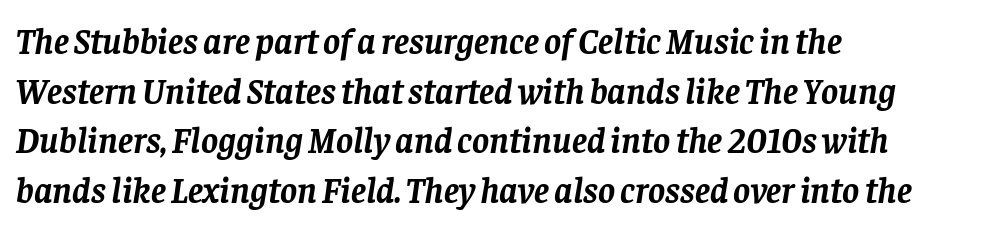
{"serif": "yes", "italic": "yes", "lean": "right", "slant_degrees": 8, "bold": "yes", "weight": "semibold", "width": "normal", "stroke_contrast": "low", "x_height": "large", "monospaced": "no", "underline": "no", "align": "left", "line_spacing": "normal", "line_spacing_ratio": 1.38, "letter_spacing": "normal", "letter_spacing_em": 0.0, "glyph_px": 36}
